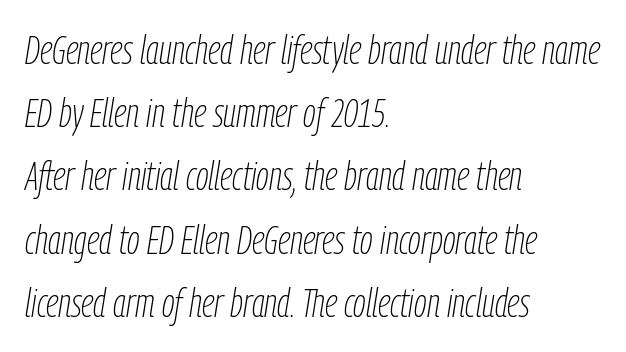
Reading down the block, your eye returns to a fixed left position each line. Stems here are at most as thick as an everyday book face. These lines are rendered in a variable-pitch font. This is oblique type, the kind used for emphasis or titles. The string is rendered with underlining switched off. In terms of letterspacing, this is plain default setting.
